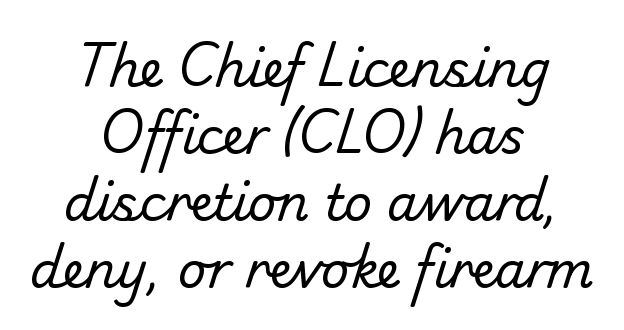
The image shows 49 px regular-weight sans-serif type; set centered, normal line spacing (1.37x), normal letter spacing, not underlined; low stroke contrast and a small x-height.
